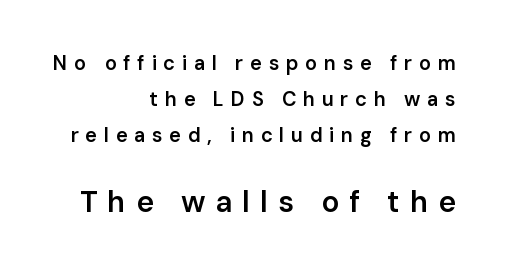
Q: Is the text bold? A: Semi-bold.
Q: Is the text italic (slanted)? A: No, it is upright.
Q: Is the typeface a serif or a sans-serif typeface? A: Sans-serif.
Q: Is the text underlined? A: No.
Q: How is the paragraph aligned? A: Right-aligned.
Q: Is the spacing between letters normal or unusually wide? A: Unusually wide.
Q: Which block of text is set in a larger size, the first (top) or the second (bottom)? A: The second (bottom) one.
Q: Width (condensed, normal, or wide)? A: Normal.
Q: Stroke contrast? A: Low.
Q: x-height? A: Medium.
Q: Monospaced? A: No.
